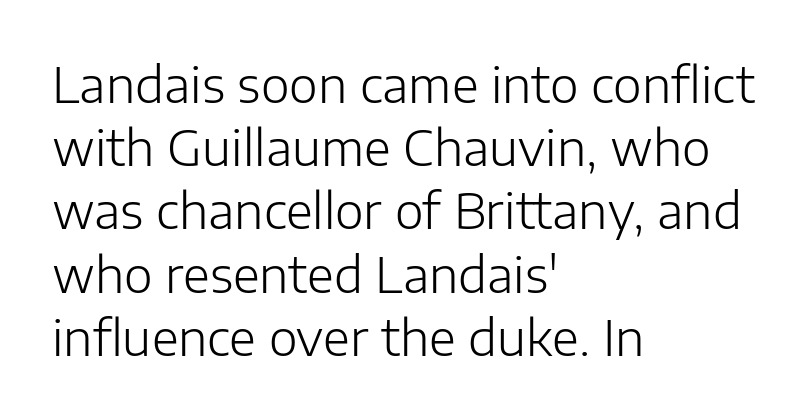
{"serif": "no", "italic": "no", "bold": "no", "weight": "light", "width": "normal", "stroke_contrast": "low", "x_height": "medium", "monospaced": "no", "underline": "no", "align": "left", "line_spacing": "normal", "line_spacing_ratio": 1.29, "letter_spacing": "normal", "letter_spacing_em": 0.0, "glyph_px": 49}
